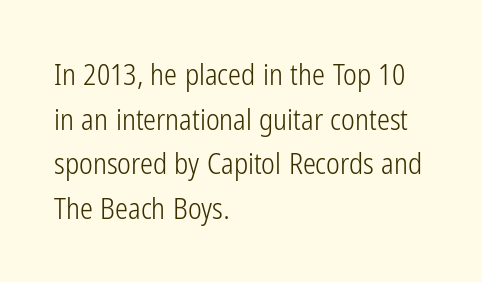
{"serif": "no", "italic": "no", "bold": "no", "weight": "light", "width": "condensed", "stroke_contrast": "low", "x_height": "medium", "monospaced": "no", "underline": "no", "align": "left", "line_spacing": "normal", "line_spacing_ratio": 1.54, "letter_spacing": "normal", "letter_spacing_em": 0.0, "glyph_px": 29}
